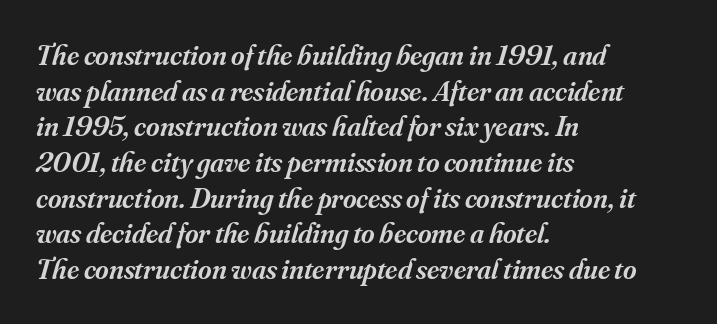
{"serif": "yes", "italic": "yes", "lean": "right", "slant_degrees": 16, "bold": "semi", "weight": "semibold", "width": "normal", "stroke_contrast": "medium", "x_height": "small", "monospaced": "no", "underline": "no", "align": "left", "line_spacing_ratio": 1.23, "letter_spacing": "normal", "letter_spacing_em": 0.0, "glyph_px": 29}
